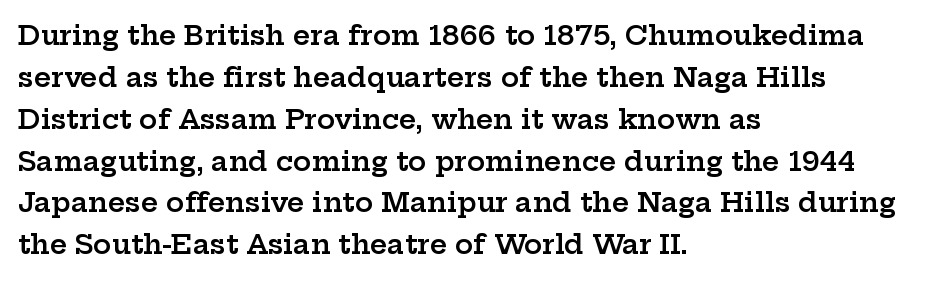
{"italic": "no", "bold": "semi", "underline": "no", "align": "left", "line_spacing": "normal", "line_spacing_ratio": 1.55, "letter_spacing": "normal", "letter_spacing_em": 0.0, "glyph_px": 27}
